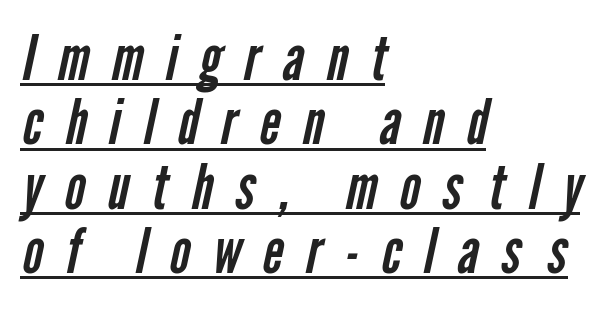
The image shows 63 px regular-weight, condensed sans-serif type; set left-aligned, tight line spacing (1.02x), unusually wide letter spacing (+0.36 em), underlined; low stroke contrast and a medium x-height.
